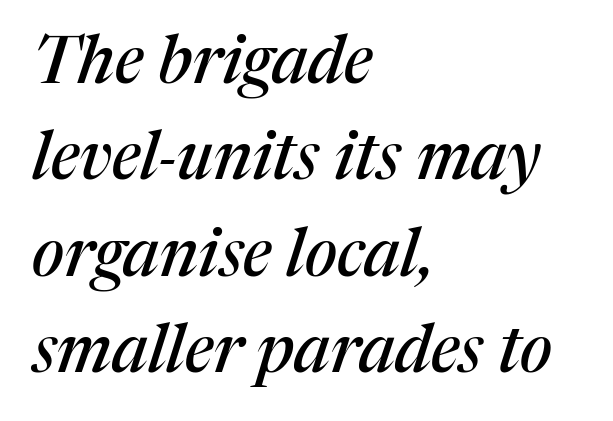
This sample uses plain, unmodified letter spacing. These lines are composed in type with serifs. The gap between lines stays unmarked. The rendering uses a moderate line-height, typical for paragraphs. Does the lettering tilt? It does — this is italic.
